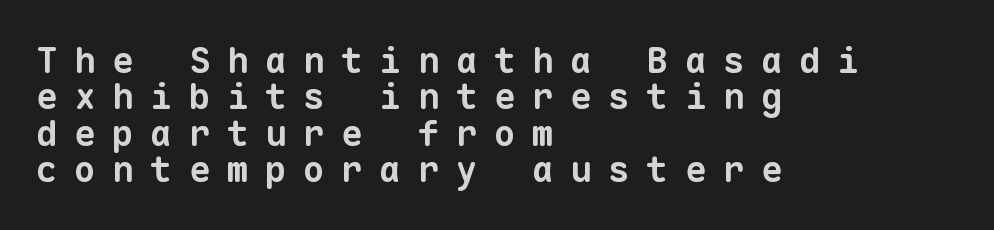
The image shows 36 px bold sans-serif type, monospaced; set left-aligned, tight line spacing (1.01x), unusually wide letter spacing (+0.46 em), not underlined; low stroke contrast and a medium x-height.
